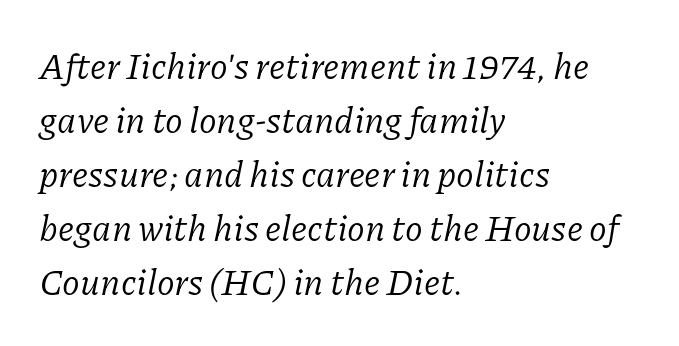
The image shows 36 px regular-weight serif type, italic (leaning right); set left-aligned, normal line spacing (1.5x), normal letter spacing, not underlined; low stroke contrast and a medium x-height.
